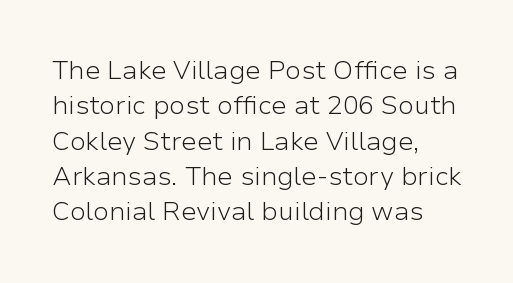
The image shows 26 px text type, upright; set left-aligned, normal line spacing (1.36x), normal letter spacing, not underlined.
